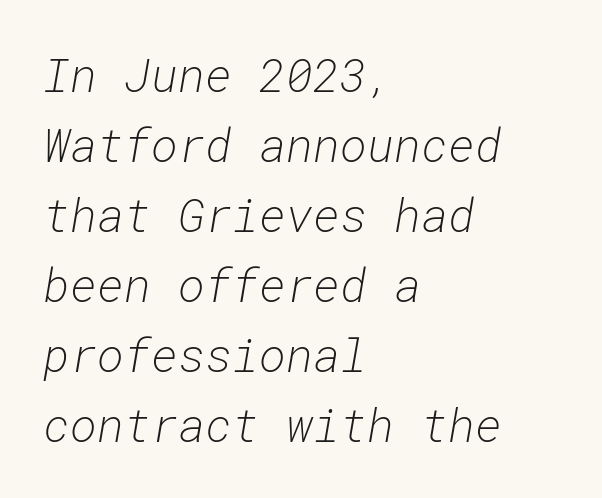
Q: Is the text bold? A: No.
Q: Is the text italic (slanted)? A: Yes, it leans right by about 10 degrees.
Q: Is the text underlined? A: No.
Q: How is the paragraph aligned? A: Left-aligned.
Q: Is the spacing between letters normal or unusually wide? A: Normal.
Q: Is the spacing between lines tight, normal or loose? A: Normal.
Q: Width (condensed, normal, or wide)? A: Normal.
Q: Stroke contrast? A: Low.
Q: x-height? A: Medium.
Q: Monospaced? A: Yes.
